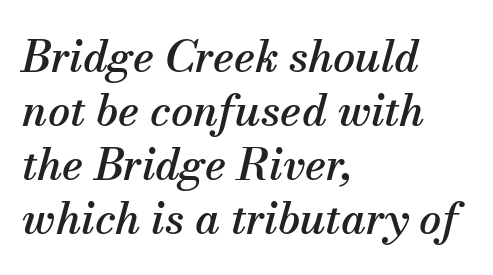
{"serif": "yes", "italic": "yes", "lean": "right", "slant_degrees": 13, "width": "normal", "stroke_contrast": "medium", "x_height": "small", "monospaced": "no", "underline": "no", "align": "left", "line_spacing_ratio": 1.23, "letter_spacing": "normal", "letter_spacing_em": 0.0, "glyph_px": 44}
